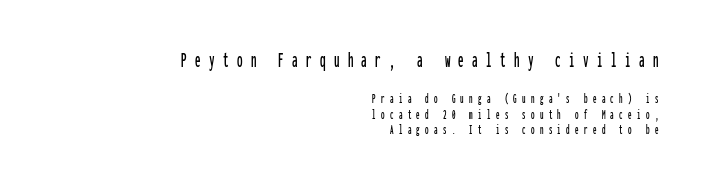
{"italic": "no", "underline": "no", "align": "right", "line_spacing": "tight", "line_spacing_ratio": 1.11, "letter_spacing": "wide", "letter_spacing_em": 0.38, "larger_block": "first", "size_ratio": 1.57, "glyph_px": 22}
